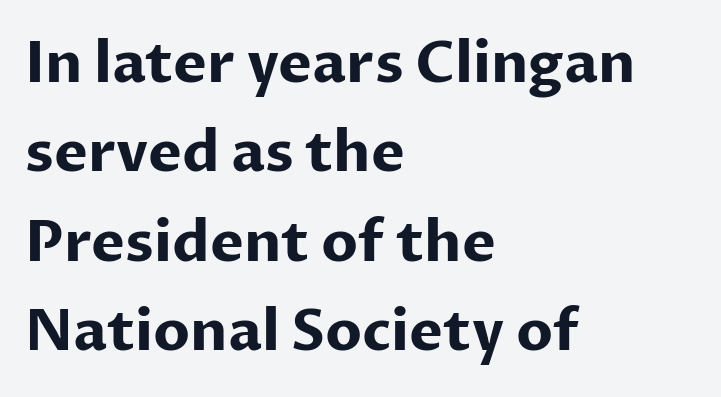
Looks like regular typesetting: each glyph gets only the width it needs. It's the straight-up-and-down kind of type. Bold? Absolutely — the strokes are thick and heavy. Glyph-to-glyph distance matches everyday printed text.
